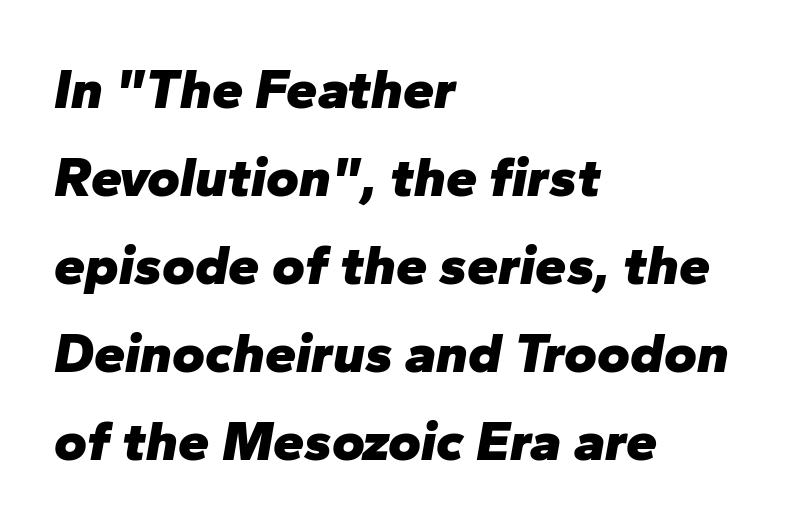
The image shows 56 px heavy type, italic (leaning right); set left-aligned, normal line spacing (1.57x), normal letter spacing, not underlined; low stroke contrast and a medium x-height.
